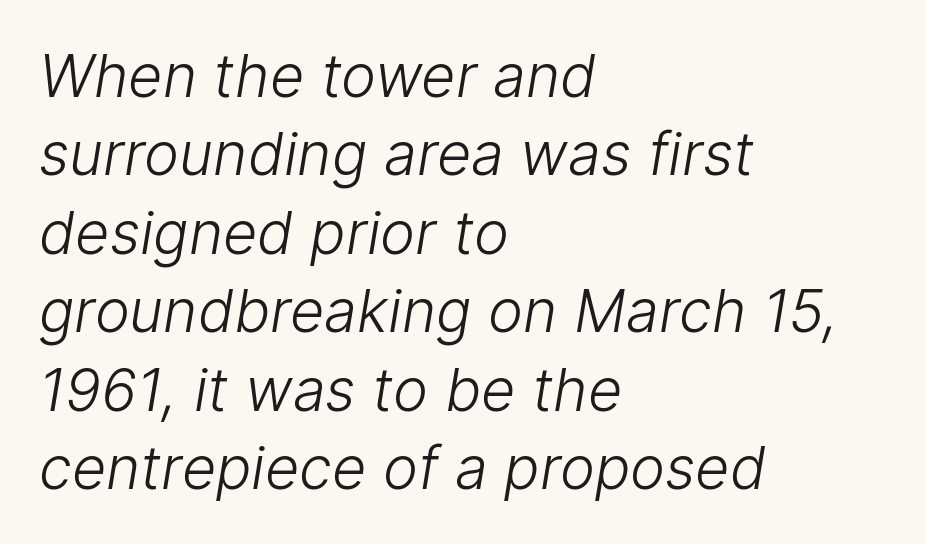
Q: Is the text bold? A: No.
Q: Is the typeface a serif or a sans-serif typeface? A: Sans-serif.
Q: Is the text underlined? A: No.
Q: How is the paragraph aligned? A: Left-aligned.
Q: Is the spacing between letters normal or unusually wide? A: Normal.
Q: Is the spacing between lines tight, normal or loose? A: Normal.
Q: Width (condensed, normal, or wide)? A: Normal.
Q: Stroke contrast? A: Low.
Q: x-height? A: Medium.
Q: Monospaced? A: No.
